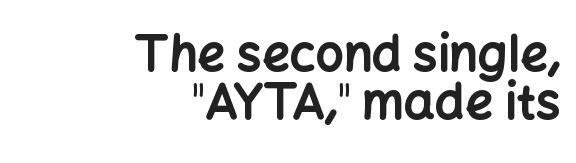
{"serif": "no", "italic": "no", "bold": "yes", "weight": "bold", "width": "normal", "stroke_contrast": "low", "x_height": "medium", "monospaced": "no", "underline": "no", "align": "right", "line_spacing": "tight", "line_spacing_ratio": 0.98, "letter_spacing": "normal", "letter_spacing_em": 0.0, "glyph_px": 49}
